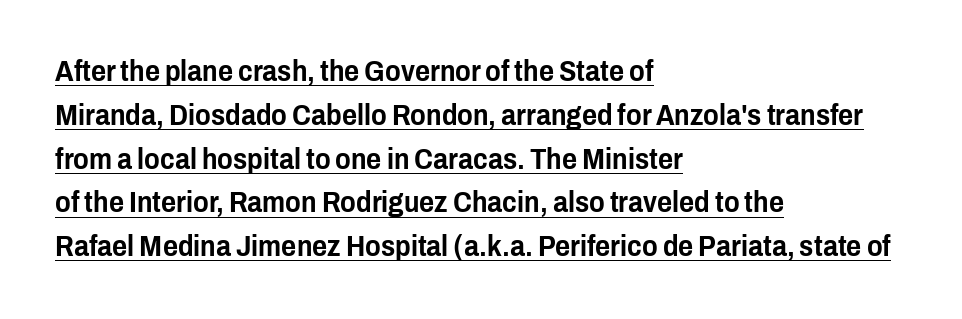
Q: Is the text italic (slanted)? A: No, it is upright.
Q: Is the typeface a serif or a sans-serif typeface? A: Sans-serif.
Q: Is the text underlined? A: Yes.
Q: How is the paragraph aligned? A: Left-aligned.
Q: Is the spacing between letters normal or unusually wide? A: Normal.
Q: Is the spacing between lines tight, normal or loose? A: Normal.
Q: Width (condensed, normal, or wide)? A: Condensed.
Q: Stroke contrast? A: Low.
Q: x-height? A: Medium.
Q: Monospaced? A: No.
